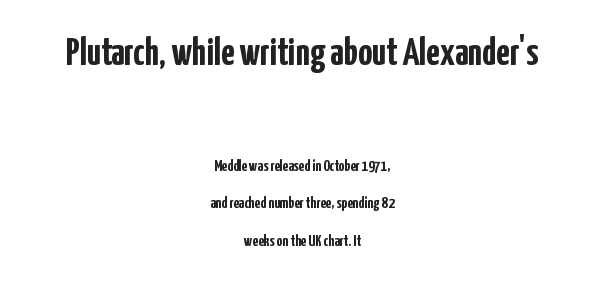
You could not count columns in this text — the font is proportionally spaced. In terms of letterform style, serifs are entirely absent. Leading is clearly above the norm, producing a sparse column. Neither beginnings nor endings align; midpoints do.
